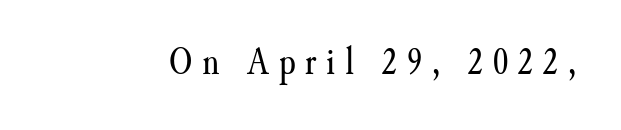
Q: Is the text bold? A: No.
Q: Is the text italic (slanted)? A: No, it is upright.
Q: Is the typeface a serif or a sans-serif typeface? A: Serif.
Q: Is the text underlined? A: No.
Q: Is the spacing between letters normal or unusually wide? A: Unusually wide.
Q: Width (condensed, normal, or wide)? A: Normal.
Q: Stroke contrast? A: Medium.
Q: x-height? A: Small.
Q: Monospaced? A: No.
